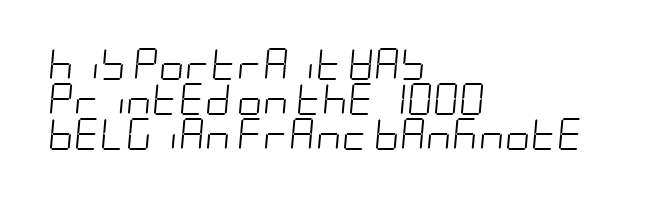
The image shows 32 px light, condensed type, italic (leaning right); set left-aligned, tight line spacing (1.1x), normal letter spacing, not underlined; low stroke contrast and a large x-height.
